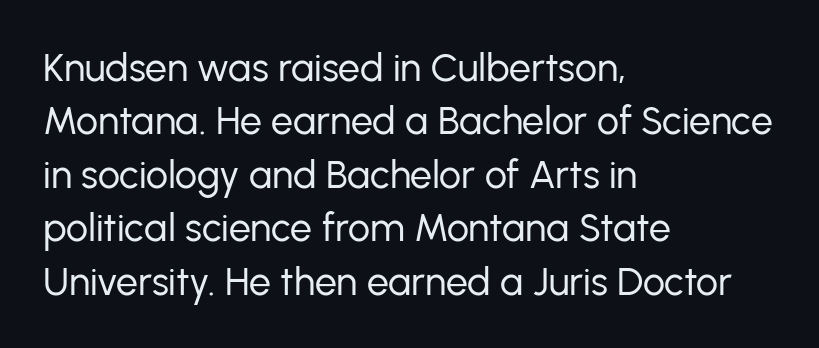
The glyphs in this specimen are sans serif. Compared with a typical body face, this is equally light or lighter still. The rendering keeps characters at their native spacing. You can tell it's not italic because the verticals are truly vertical.
